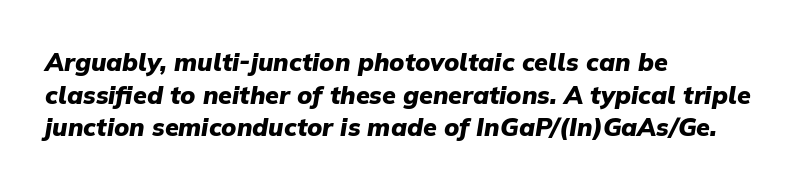
The image shows 25 px bold type, italic (leaning right); set left-aligned, normal line spacing (1.31x), normal letter spacing, not underlined.
